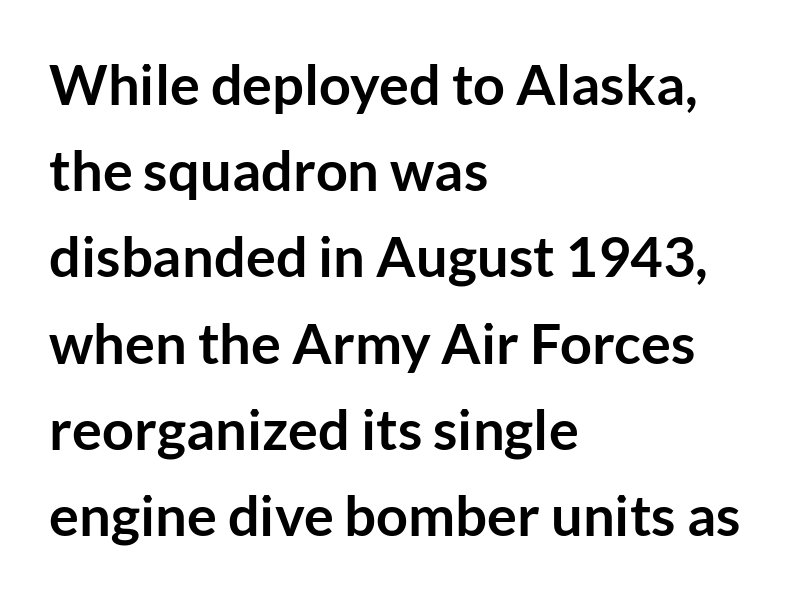
The image shows 56 px semibold sans-serif type, upright; set left-aligned, normal line spacing (1.54x), normal letter spacing, not underlined; low stroke contrast and a medium x-height.
